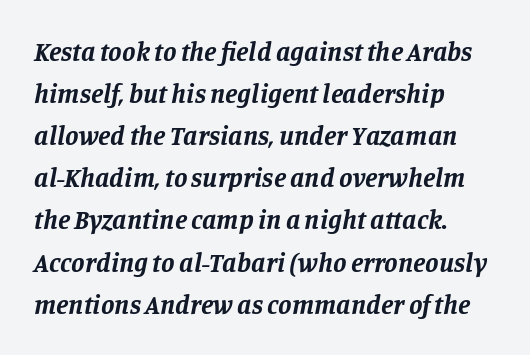
Q: Is the text bold? A: Yes.
Q: Is the text italic (slanted)? A: Yes, it leans right by about 11 degrees.
Q: Is the text underlined? A: No.
Q: How is the paragraph aligned? A: Left-aligned.
Q: Is the spacing between letters normal or unusually wide? A: Normal.
Q: Is the spacing between lines tight, normal or loose? A: Normal.
